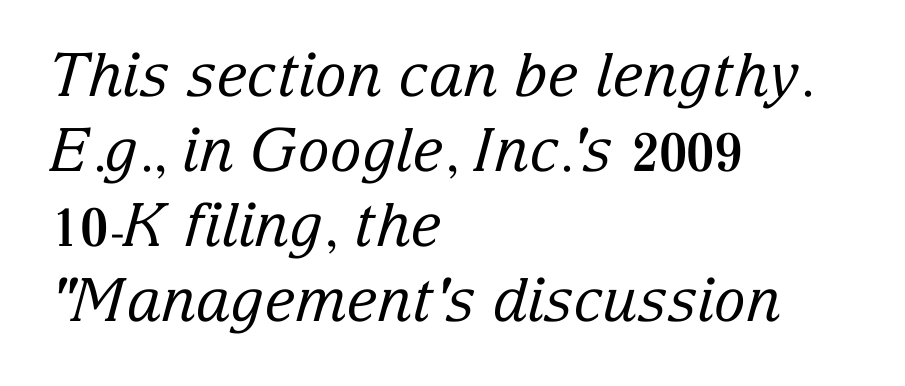
The image shows 60 px regular-weight serif type, italic (leaning right); set left-aligned, normal line spacing (1.25x), normal letter spacing, not underlined; low stroke contrast and a medium x-height.
